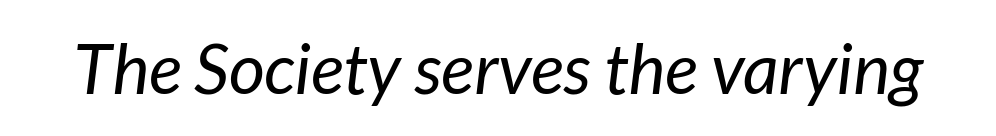
The letters advance in unequal steps, a hallmark of proportional type. The typeface has the unassuming heft of standard copy or less. Stroke terminals: plain, sans-serif. Nobody drew a line under any word here. Inter-character spacing is left at the font's built-in metrics.
